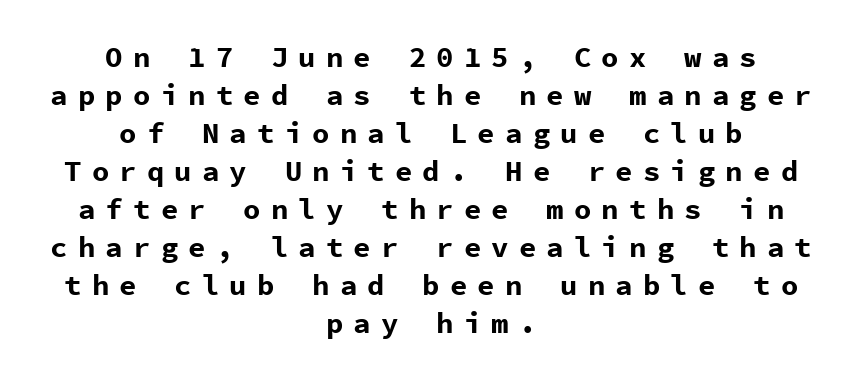
The image shows 29 px bold sans-serif type, upright, monospaced; set centered, normal line spacing (1.31x), unusually wide letter spacing (+0.35 em), not underlined; low stroke contrast and a medium x-height.
